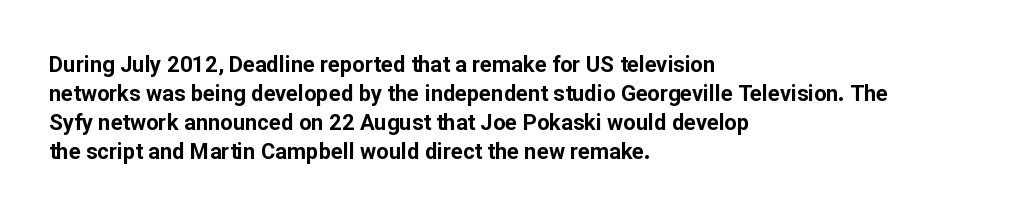
I'd describe the lettering as bold — thick and assertive. Line starts are locked; line ends wander. Nope, not italic — everything's standing straight. Only glyphs here, with clear space below each row.
